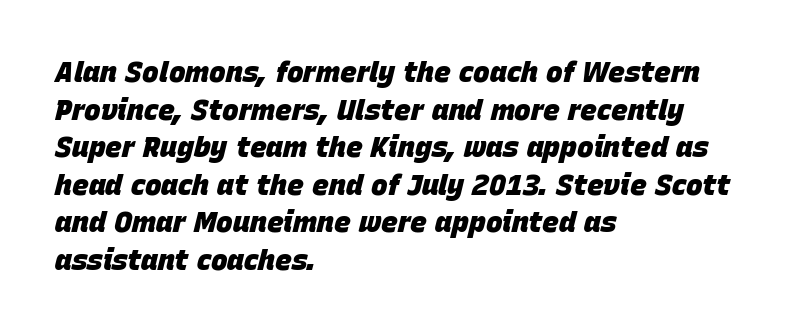
The image shows 28 px heavy type, italic (leaning right); set left-aligned, normal line spacing (1.34x), normal letter spacing, not underlined; low stroke contrast and a large x-height.
